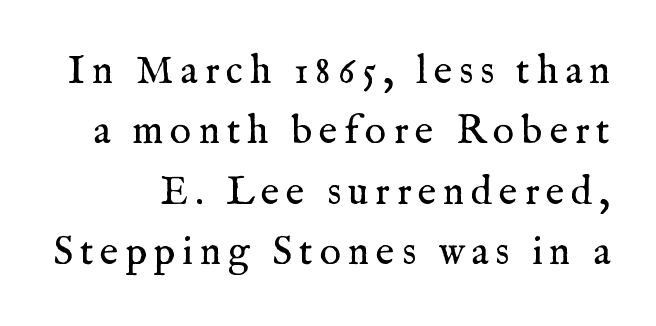
The image shows 40 px regular-weight serif type, upright; set normal line spacing (1.51x), not underlined; medium stroke contrast and a medium x-height.
